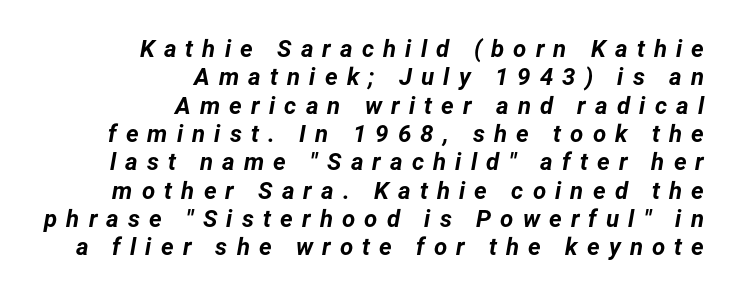
Q: Is the text bold? A: Yes.
Q: Is the text italic (slanted)? A: Yes, it leans right by about 12 degrees.
Q: Is the text underlined? A: No.
Q: How is the paragraph aligned? A: Right-aligned.
Q: Is the spacing between letters normal or unusually wide? A: Unusually wide.
